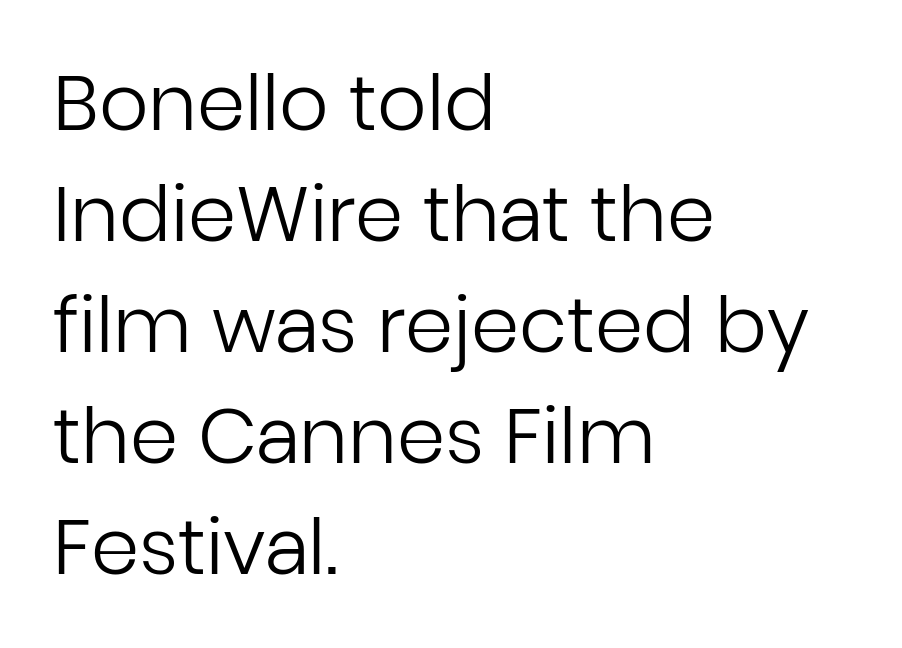
{"serif": "no", "italic": "no", "bold": "no", "weight": "regular", "width": "normal", "stroke_contrast": "low", "x_height": "medium", "monospaced": "no", "underline": "no", "align": "left", "line_spacing": "normal", "line_spacing_ratio": 1.44, "letter_spacing": "normal", "letter_spacing_em": 0.0, "glyph_px": 77}
